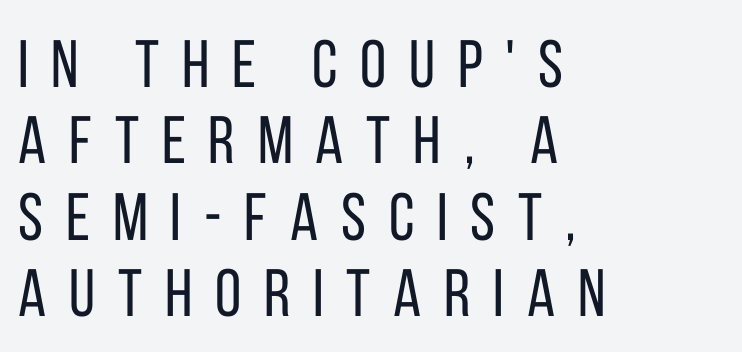
The image shows 67 px regular-weight, condensed sans-serif type, upright; set left-aligned, tight line spacing (1.14x), unusually wide letter spacing (+0.34 em), not underlined; low stroke contrast and a large x-height.
